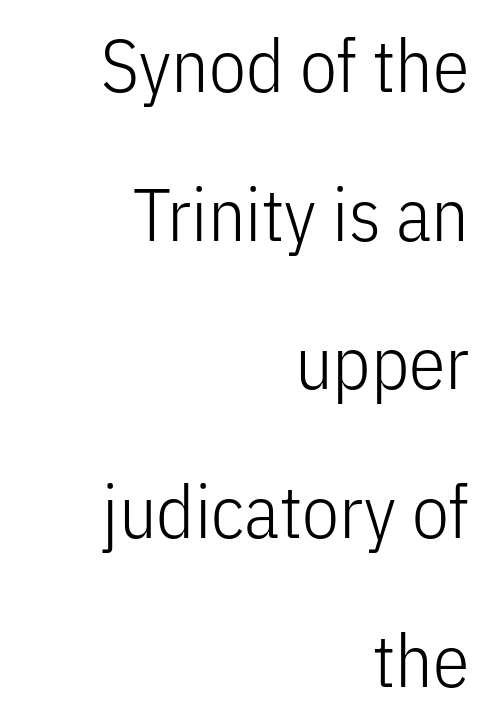
This sample uses a sans-serif face. No heavy texture on the line: the type isn't bold. Vertical spacing — loose. No italicization has been applied; the sample stays upright.
